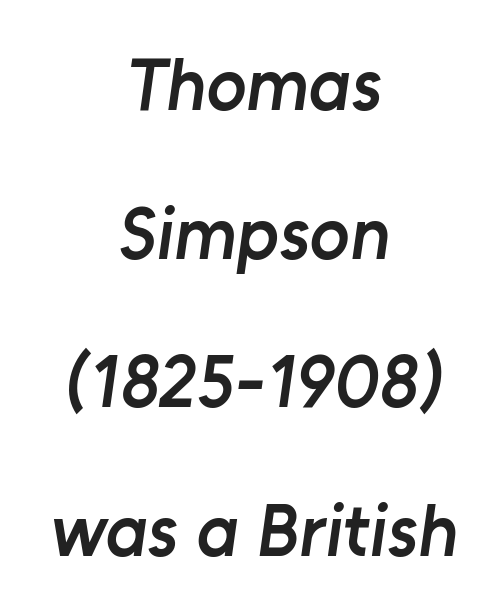
Q: Is the text bold? A: Semi-bold.
Q: Is the typeface a serif or a sans-serif typeface? A: Sans-serif.
Q: Is the text underlined? A: No.
Q: How is the paragraph aligned? A: Centered.
Q: Is the spacing between letters normal or unusually wide? A: Normal.
Q: Is the spacing between lines tight, normal or loose? A: Loose.
Q: Width (condensed, normal, or wide)? A: Normal.
Q: Stroke contrast? A: Low.
Q: x-height? A: Medium.
Q: Monospaced? A: No.
